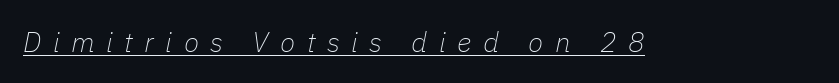
Q: Is the text bold? A: No.
Q: Is the text italic (slanted)? A: Yes, it leans right by about 11 degrees.
Q: Is the text underlined? A: Yes.
Q: Is the spacing between letters normal or unusually wide? A: Unusually wide.
Q: Width (condensed, normal, or wide)? A: Normal.
Q: Stroke contrast? A: Low.
Q: x-height? A: Medium.
Q: Monospaced? A: No.
